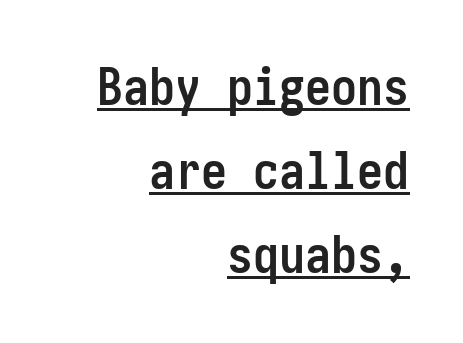
The image shows 52 px semibold, condensed sans-serif type, upright; set right-aligned, normal line spacing (1.62x), normal letter spacing, underlined; low stroke contrast and a medium x-height.
